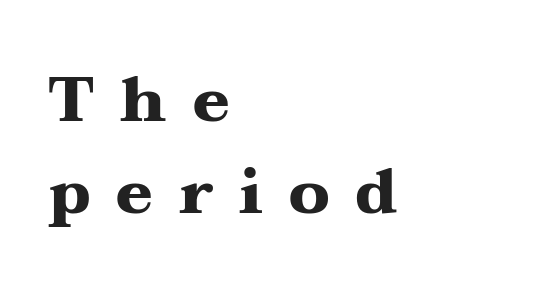
Q: Is the text bold? A: Yes.
Q: Is the text italic (slanted)? A: No, it is upright.
Q: Is the typeface a serif or a sans-serif typeface? A: Serif.
Q: Is the text underlined? A: No.
Q: How is the paragraph aligned? A: Left-aligned.
Q: Is the spacing between letters normal or unusually wide? A: Unusually wide.
Q: Is the spacing between lines tight, normal or loose? A: Normal.
Q: Width (condensed, normal, or wide)? A: Wide.
Q: Stroke contrast? A: Medium.
Q: x-height? A: Medium.
Q: Monospaced? A: No.
